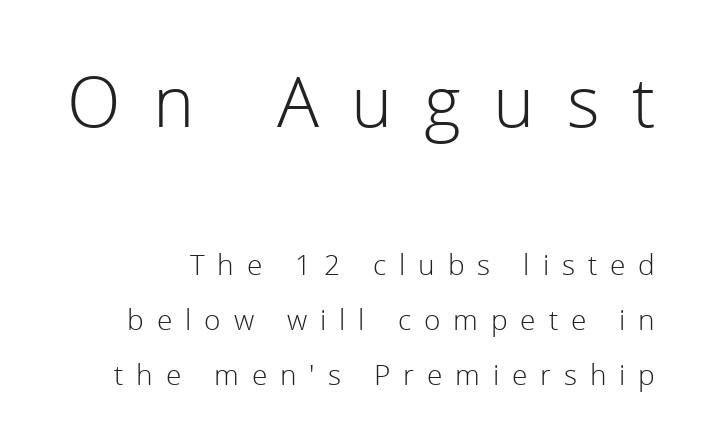
Q: Is the text bold? A: No.
Q: Is the text italic (slanted)? A: No, it is upright.
Q: Is the typeface a serif or a sans-serif typeface? A: Sans-serif.
Q: Is the text underlined? A: No.
Q: Is the spacing between letters normal or unusually wide? A: Unusually wide.
Q: Is the spacing between lines tight, normal or loose? A: Loose.
Q: Which block of text is set in a larger size, the first (top) or the second (bottom)? A: The first (top) one.
Q: Width (condensed, normal, or wide)? A: Normal.
Q: x-height? A: Medium.
Q: Monospaced? A: No.
